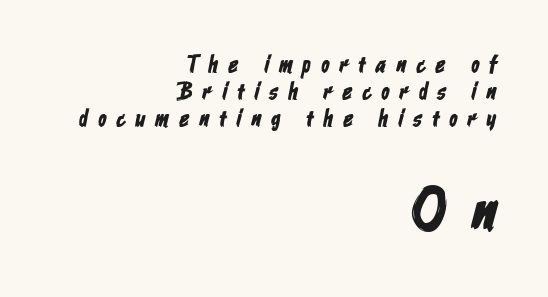
The characters display no serif detailing; their extremities are plain. Students, observe: this is what under-led, compact text looks like. The gap between lines stays unmarked. Observe the wide spacing: letters keep a clear distance from each other.
